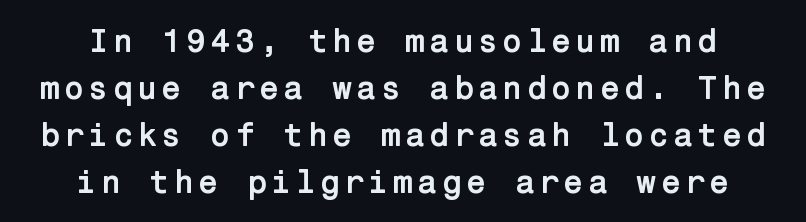
Q: Is the text bold? A: Yes.
Q: Is the text italic (slanted)? A: No, it is upright.
Q: Is the typeface a serif or a sans-serif typeface? A: Sans-serif.
Q: Is the text underlined? A: No.
Q: Is the spacing between lines tight, normal or loose? A: Normal.
Q: Width (condensed, normal, or wide)? A: Normal.
Q: Stroke contrast? A: Low.
Q: x-height? A: Medium.
